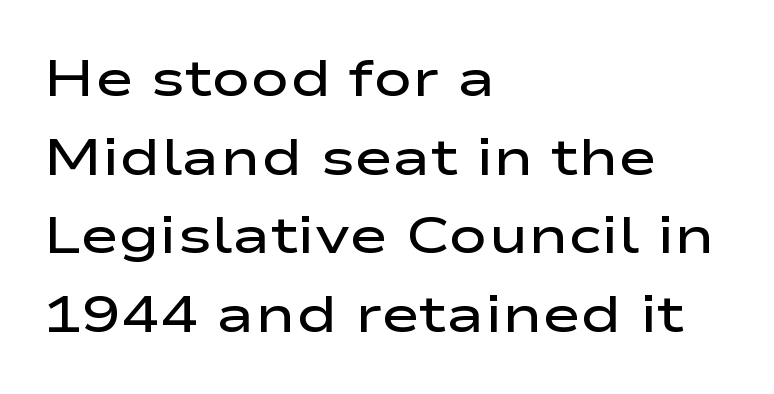
The leading is moderate, giving the passage an even texture. The type sits square on the baseline with zero lean. The passage is arranged the way most books set body copy — flush left. This sample uses plain, unmodified letter spacing. Descenders are the only things crossing below the line.
